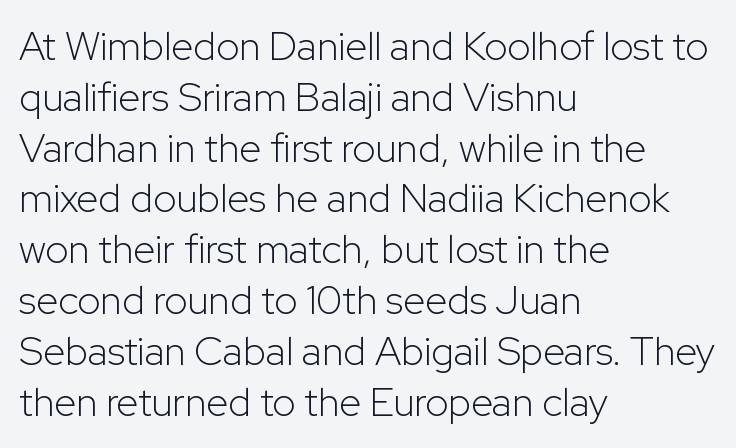
{"serif": "no", "italic": "no", "bold": "no", "weight": "light", "width": "normal", "stroke_contrast": "low", "x_height": "medium", "monospaced": "no", "underline": "no", "align": "left", "line_spacing": "normal", "line_spacing_ratio": 1.27, "letter_spacing": "normal", "letter_spacing_em": 0.0, "glyph_px": 40}
